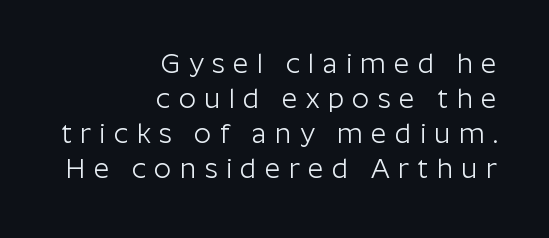
{"italic": "no", "bold": "no", "underline": "no", "align": "right", "line_spacing": "normal", "line_spacing_ratio": 1.3, "letter_spacing": "wide", "letter_spacing_em": 0.31, "glyph_px": 27}
